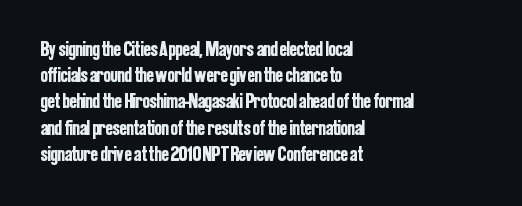
{"italic": "no", "underline": "no", "align": "left", "line_spacing": "normal", "line_spacing_ratio": 1.25, "letter_spacing": "normal", "letter_spacing_em": 0.0, "glyph_px": 21}
